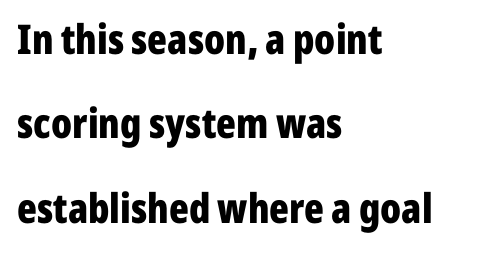
Ascenders rise straight up at ninety degrees. Students, this is bold: see how much ink each stroke carries. This block would shrink considerably if given ordinary leading; it's expanded now. Nobody touched the tracking dial on this one. The area under the type is left untouched. Type style note: lacks serifs.
